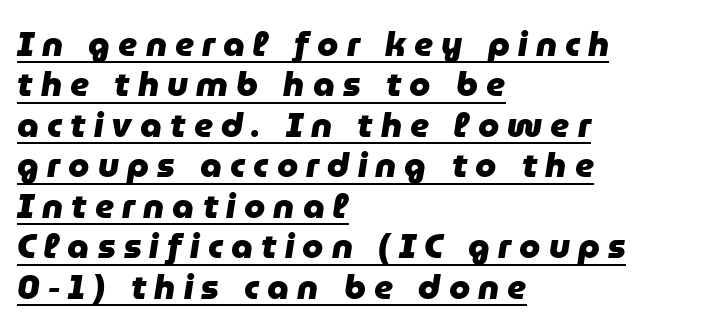
The gaps between neighbouring characters are conspicuously large. The whole block is typeset with a tilt. Is the type bold? Yes — the strokes are clearly thick and heavy. The rag falls on the right side of this text block.
